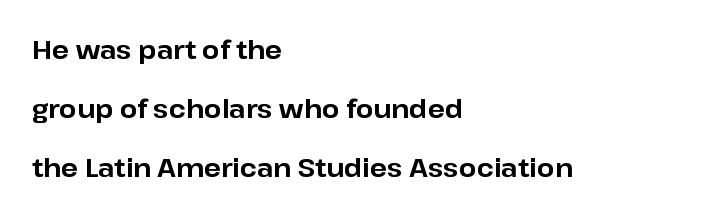
The image shows 25 px bold type, upright; set left-aligned, loose line spacing (2.36x), normal letter spacing, not underlined.
